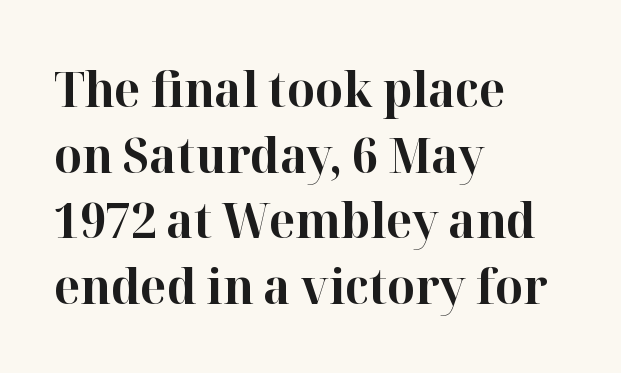
Q: Is the text bold? A: Yes.
Q: Is the text italic (slanted)? A: No, it is upright.
Q: Is the typeface a serif or a sans-serif typeface? A: Serif.
Q: Is the text underlined? A: No.
Q: How is the paragraph aligned? A: Left-aligned.
Q: Is the spacing between letters normal or unusually wide? A: Normal.
Q: Is the spacing between lines tight, normal or loose? A: Normal.
Q: Width (condensed, normal, or wide)? A: Normal.
Q: Stroke contrast? A: High.
Q: x-height? A: Medium.
Q: Monospaced? A: No.
